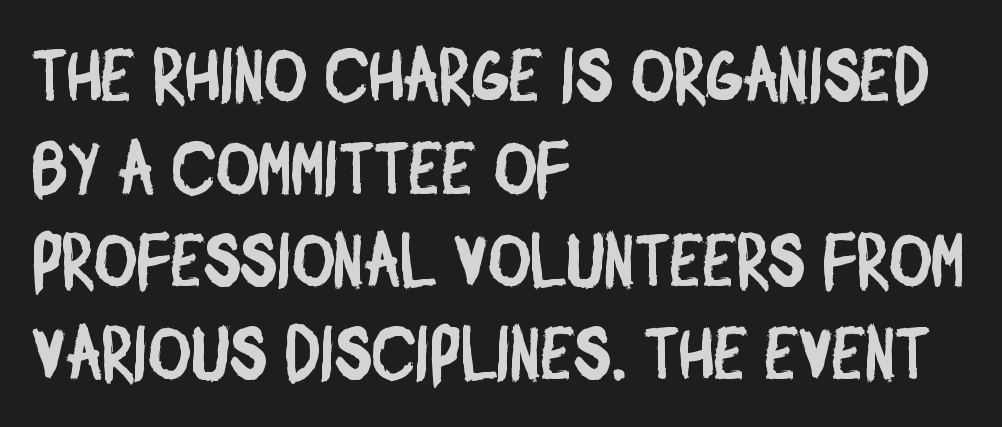
The image shows 73 px condensed sans-serif type; set left-aligned, normal line spacing (1.27x), normal letter spacing, not underlined; low stroke contrast and a large x-height.
